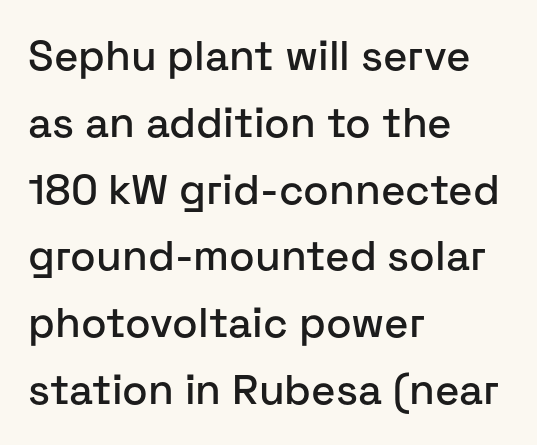
Q: Is the text italic (slanted)? A: No, it is upright.
Q: Is the typeface a serif or a sans-serif typeface? A: Sans-serif.
Q: Is the text underlined? A: No.
Q: How is the paragraph aligned? A: Left-aligned.
Q: Is the spacing between letters normal or unusually wide? A: Normal.
Q: Is the spacing between lines tight, normal or loose? A: Normal.
Q: Width (condensed, normal, or wide)? A: Normal.
Q: Stroke contrast? A: Low.
Q: x-height? A: Medium.
Q: Monospaced? A: No.
